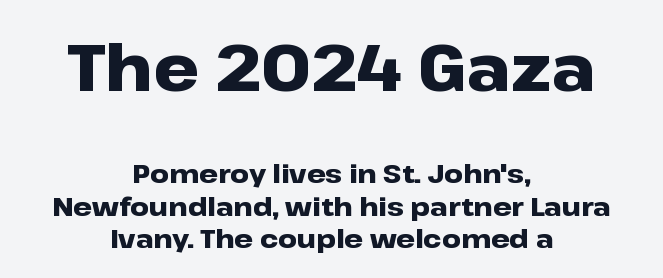
{"serif": "no", "italic": "no", "bold": "yes", "weight": "heavy", "width": "wide", "stroke_contrast": "low", "x_height": "medium", "monospaced": "no", "underline": "no", "align": "center", "line_spacing": "normal", "line_spacing_ratio": 1.26, "letter_spacing": "normal", "letter_spacing_em": 0.0, "larger_block": "first", "size_ratio": 2.5, "glyph_px": 65}
